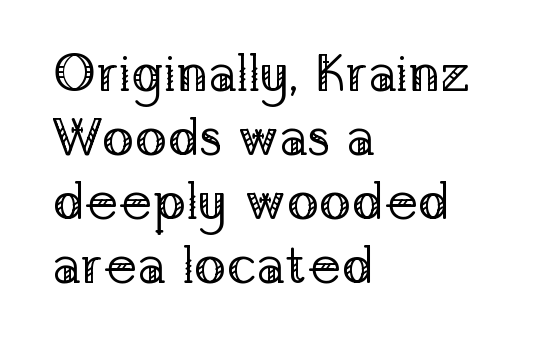
The image shows 53 px regular-weight serif type, upright; set left-aligned, line spacing 1.21x, normal letter spacing, not underlined; low stroke contrast and a medium x-height.
